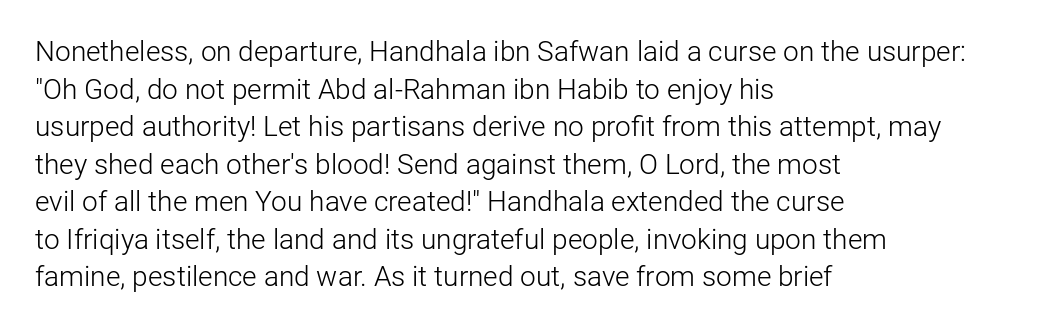
The image shows 28 px light sans-serif type, upright; set left-aligned, normal line spacing (1.34x), normal letter spacing, not underlined; low stroke contrast and a medium x-height.
